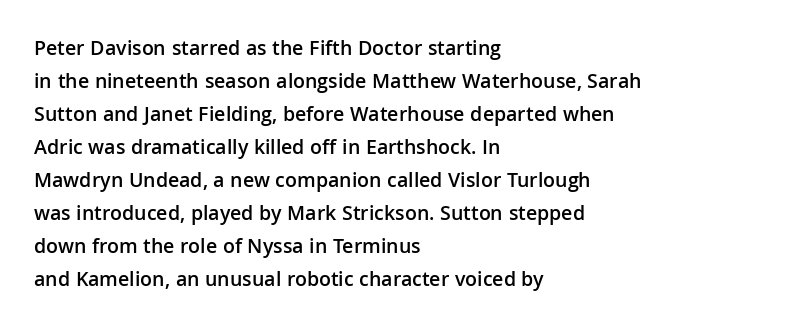
{"italic": "no", "bold": "semi", "underline": "no", "align": "left", "line_spacing": "normal", "line_spacing_ratio": 1.57, "letter_spacing": "normal", "letter_spacing_em": 0.0, "glyph_px": 21}
